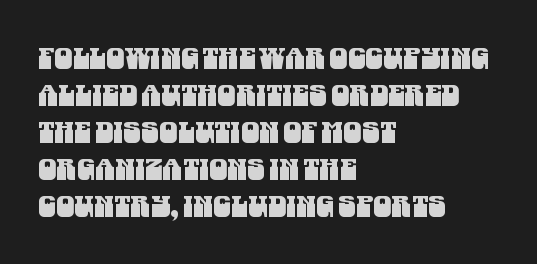
Leftover space on each line is placed entirely after the last word. This sample has the flowing, uneven cadence of proportional lettering. Serifs: no, the terminals of the letterforms are clean. Tracking value appears to be zero — textbook default spacing. Whoever set this chose a conventional vertical rhythm. The words here are not underlined.
